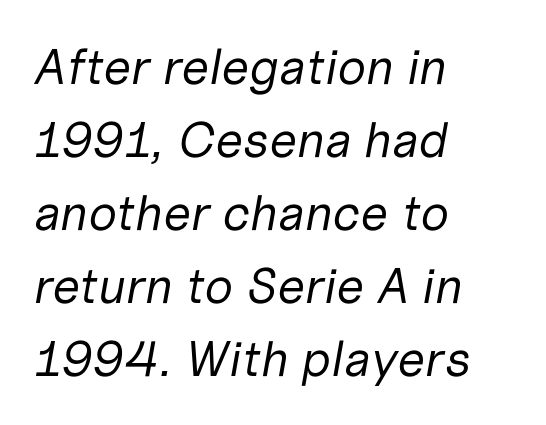
The image shows 50 px regular-weight type, italic (leaning right); set left-aligned, normal line spacing (1.46x), normal letter spacing, not underlined; low stroke contrast and a medium x-height.
